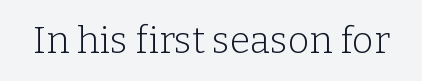
This is serif lettering, the kind often seen in printed books. The line texture is even and compact thanks to regular tracking. The weight would be labelled regular, book, light, or lighter still. Varying glyph widths throughout — classic text-font behaviour. Descender tails drop into unmarked territory.
